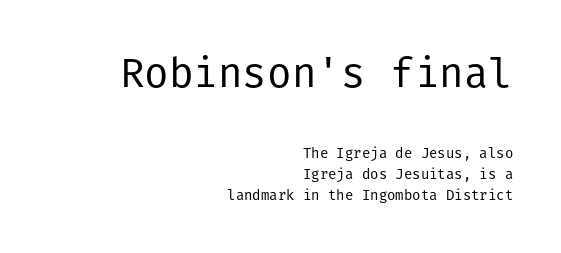
The image shows 41 px regular-weight sans-serif type, upright; set right-aligned, normal line spacing (1.53x), normal letter spacing, not underlined; the first (top) block is 2.93x larger; low stroke contrast and a medium x-height.
